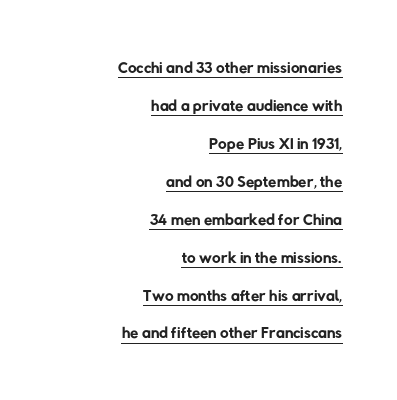
The image shows 24 px text type; set right-aligned, normal line spacing (1.58x), normal letter spacing, underlined.
